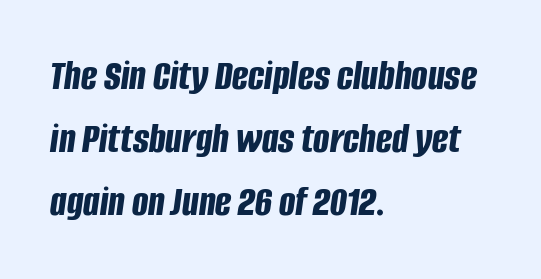
{"italic": "yes", "lean": "right", "slant_degrees": 8, "bold": "yes", "weight": "bold", "width": "condensed", "stroke_contrast": "low", "x_height": "large", "monospaced": "no", "underline": "no", "align": "left", "line_spacing": "normal", "line_spacing_ratio": 1.47, "letter_spacing": "normal", "letter_spacing_em": 0.0, "glyph_px": 43}
